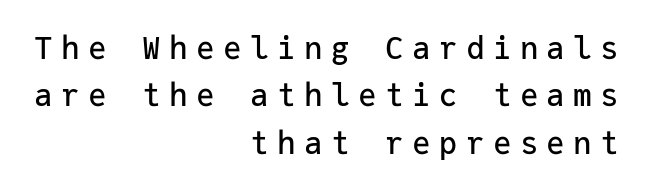
Does the leading feel generous? No, just average. Looks like terminal output: every glyph gets an equal slot. Serifs: no, the terminals of the letterforms are clean. These lines were composed using upright roman letters. Beneath every word, the page is bare.
